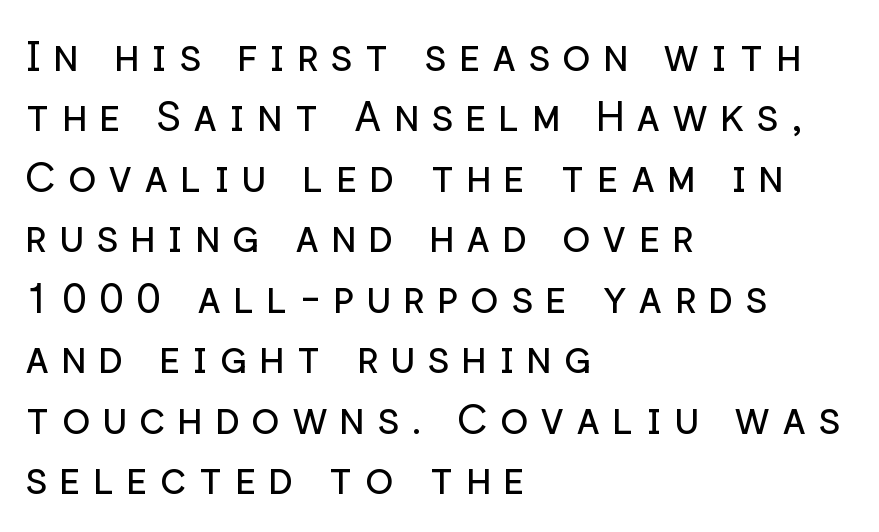
No word sits above an underline. I'd call this a sans setting — the letters go barefoot. Between one letter and the next there's a generous, obvious gap. Typeset ragged right — the left edge is the straight one.
